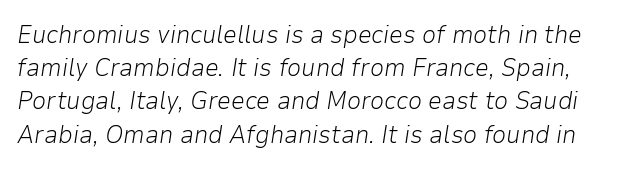
The image shows 25 px text type, italic (leaning right); set normal line spacing (1.33x), normal letter spacing, not underlined.
